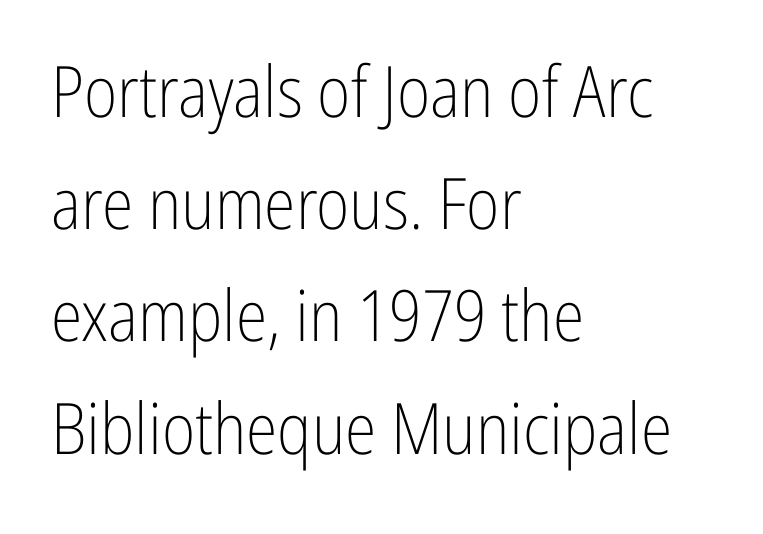
{"serif": "no", "italic": "no", "bold": "no", "weight": "light", "width": "condensed", "stroke_contrast": "low", "x_height": "medium", "monospaced": "no", "underline": "no", "align": "left", "line_spacing": "normal", "line_spacing_ratio": 1.58, "letter_spacing": "normal", "letter_spacing_em": 0.0, "glyph_px": 71}
